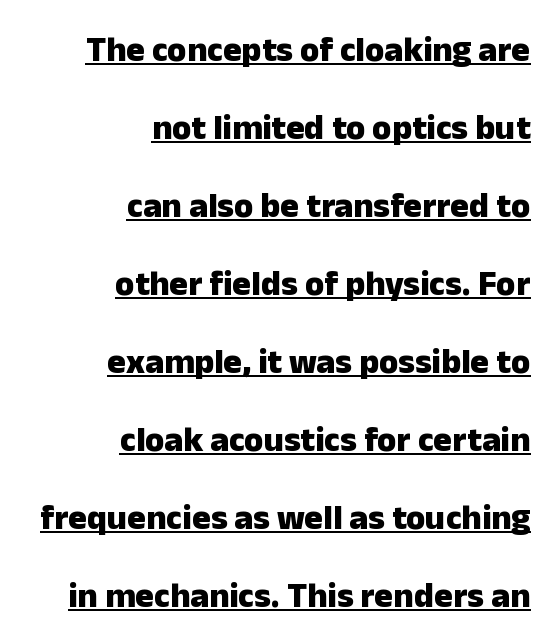
Q: Is the text bold? A: Yes.
Q: Is the text italic (slanted)? A: No, it is upright.
Q: Is the typeface a serif or a sans-serif typeface? A: Sans-serif.
Q: Is the text underlined? A: Yes.
Q: How is the paragraph aligned? A: Right-aligned.
Q: Is the spacing between letters normal or unusually wide? A: Normal.
Q: Is the spacing between lines tight, normal or loose? A: Loose.
Q: Width (condensed, normal, or wide)? A: Normal.
Q: Stroke contrast? A: Low.
Q: x-height? A: Medium.
Q: Monospaced? A: No.
